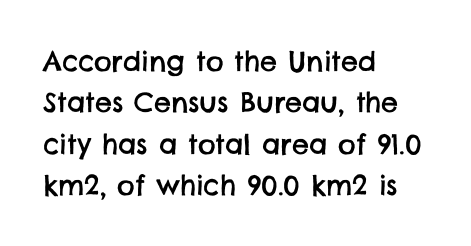
Any mark beneath the type? The region is blank. The space between consecutive lines is moderate. Short and long lines alike share a common starting point at left. This sample uses plain, unmodified letter spacing.
